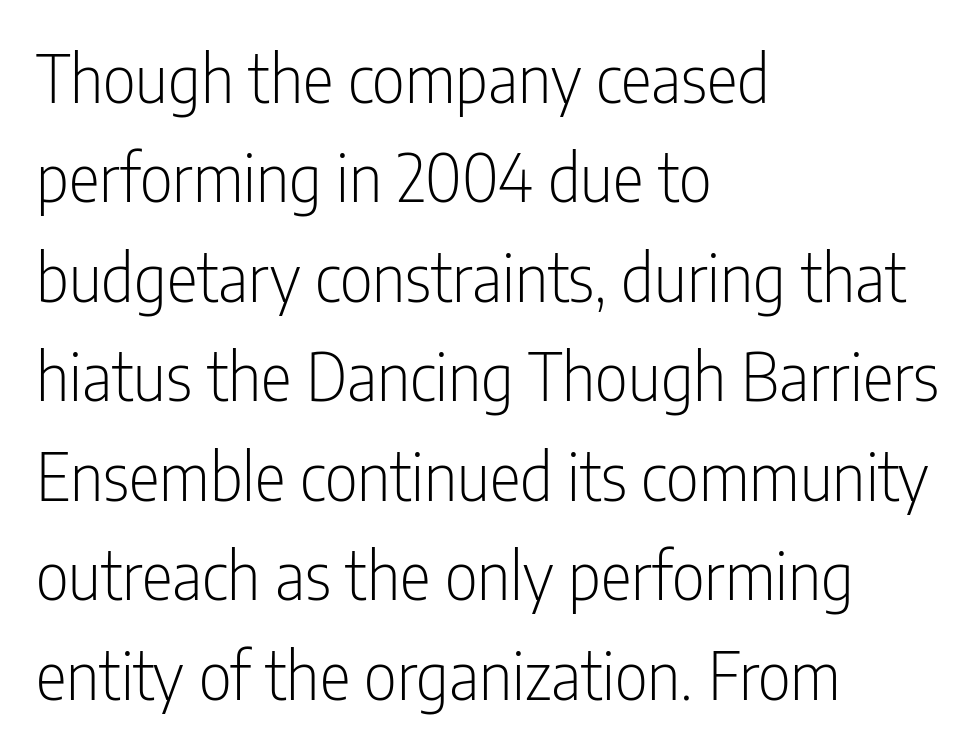
Q: Is the text bold? A: No.
Q: Is the text italic (slanted)? A: No, it is upright.
Q: Is the typeface a serif or a sans-serif typeface? A: Sans-serif.
Q: Is the text underlined? A: No.
Q: How is the paragraph aligned? A: Left-aligned.
Q: Is the spacing between letters normal or unusually wide? A: Normal.
Q: Is the spacing between lines tight, normal or loose? A: Normal.
Q: Width (condensed, normal, or wide)? A: Condensed.
Q: Stroke contrast? A: Low.
Q: x-height? A: Medium.
Q: Monospaced? A: No.
